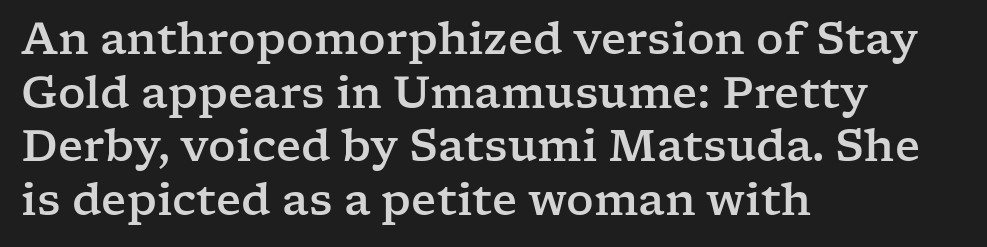
Q: Is the text italic (slanted)? A: No, it is upright.
Q: Is the typeface a serif or a sans-serif typeface? A: Serif.
Q: Is the text underlined? A: No.
Q: How is the paragraph aligned? A: Left-aligned.
Q: Is the spacing between letters normal or unusually wide? A: Normal.
Q: Is the spacing between lines tight, normal or loose? A: Normal.
Q: Width (condensed, normal, or wide)? A: Wide.
Q: Stroke contrast? A: Low.
Q: x-height? A: Medium.
Q: Monospaced? A: No.
